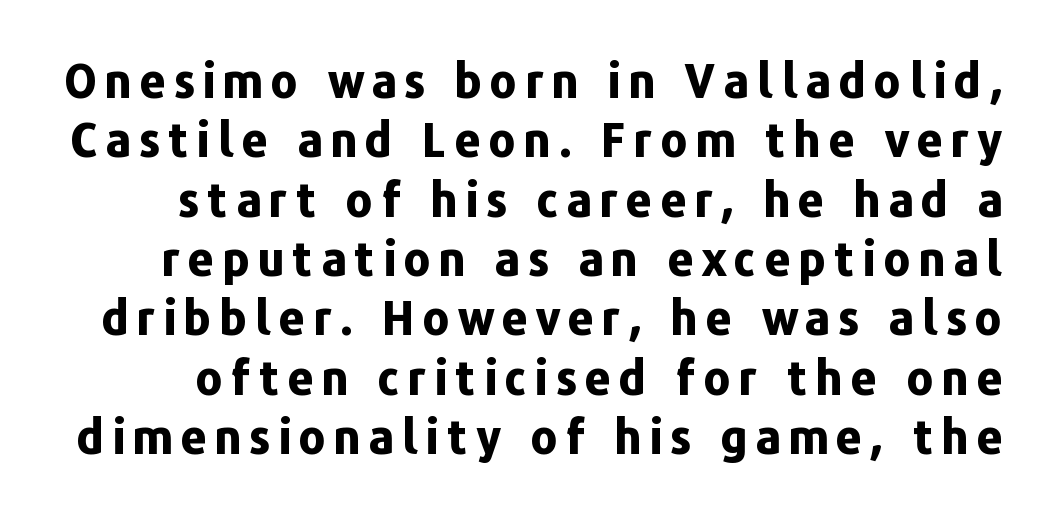
The image shows 46 px bold sans-serif type, upright; set normal line spacing (1.29x), not underlined; low stroke contrast and a medium x-height.
